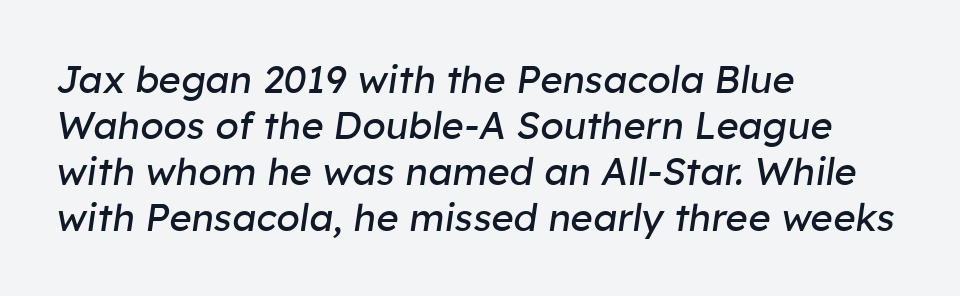
Characters follow at the spacing the type designer built in. Looking at the ascenders, they clearly lean. The compositor pushed each line to the left boundary. The baseline area is clear.
